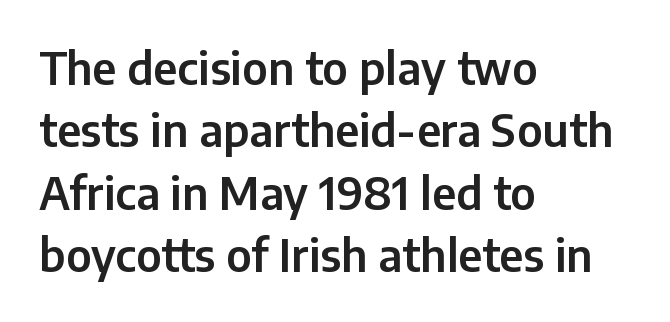
Q: Is the text italic (slanted)? A: No, it is upright.
Q: Is the typeface a serif or a sans-serif typeface? A: Sans-serif.
Q: Is the text underlined? A: No.
Q: How is the paragraph aligned? A: Left-aligned.
Q: Is the spacing between letters normal or unusually wide? A: Normal.
Q: Is the spacing between lines tight, normal or loose? A: Normal.
Q: Width (condensed, normal, or wide)? A: Normal.
Q: Stroke contrast? A: Low.
Q: x-height? A: Medium.
Q: Monospaced? A: No.
